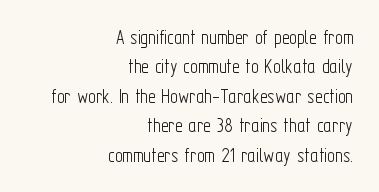
{"italic": "no", "bold": "no", "underline": "no", "align": "right", "line_spacing": "normal", "line_spacing_ratio": 1.4, "letter_spacing": "normal", "letter_spacing_em": 0.0, "glyph_px": 21}
